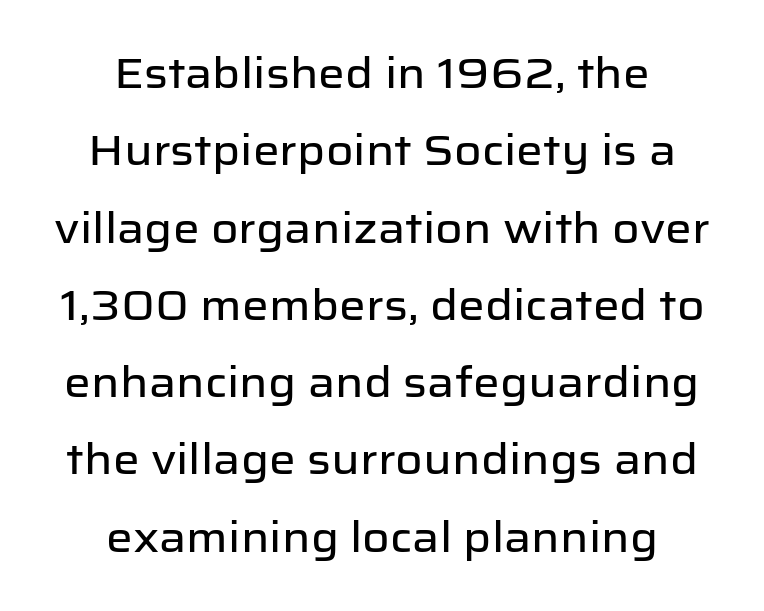
The image shows 42 px sans-serif type, upright; set centered, line spacing 1.84x, normal letter spacing, not underlined; low stroke contrast and a medium x-height.
